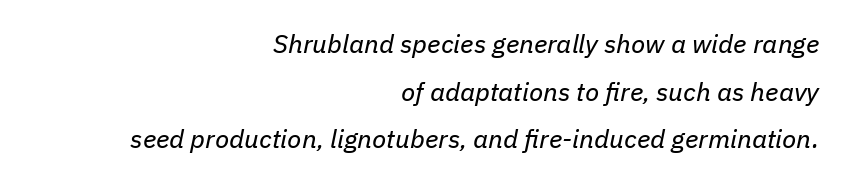
Q: Is the text bold? A: No.
Q: Is the text italic (slanted)? A: Yes, it leans right by about 11 degrees.
Q: Is the text underlined? A: No.
Q: How is the paragraph aligned? A: Right-aligned.
Q: Is the spacing between letters normal or unusually wide? A: Normal.
